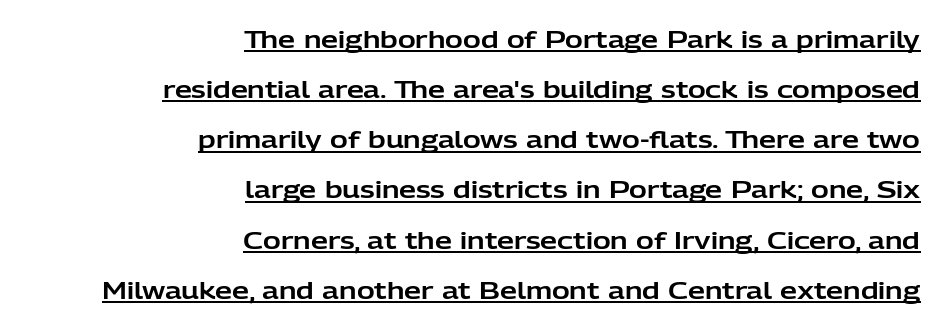
The image shows 24 px text type, upright; set right-aligned, loose line spacing (2.09x), normal letter spacing, underlined.
